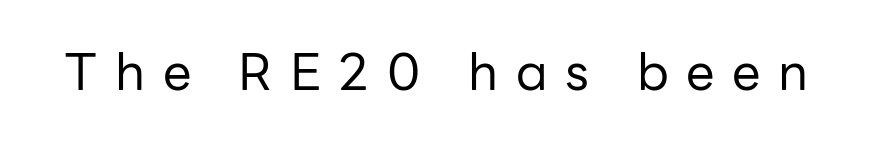
The image shows 51 px regular-weight sans-serif type, upright; set unusually wide letter spacing (+0.35 em), not underlined; low stroke contrast and a medium x-height.
